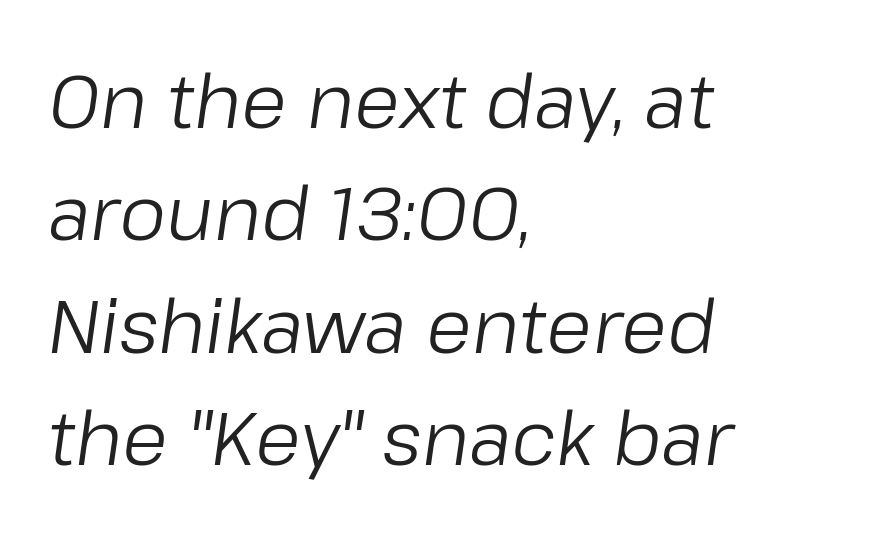
Teacher's note: observe the even left margin — that is flush-left alignment. Compared with typical paragraphs, the rows here are spaced about the same. Weight class: somewhere from thin through regular. Would a proofreader flag this as italicized? Yes. Between one letter and the next there's only the usual sliver of space.
